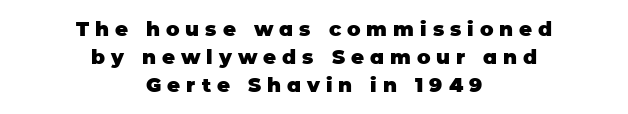
Q: Is the text bold? A: Yes.
Q: Is the text italic (slanted)? A: No, it is upright.
Q: Is the text underlined? A: No.
Q: How is the paragraph aligned? A: Centered.
Q: Is the spacing between letters normal or unusually wide? A: Unusually wide.
Q: Is the spacing between lines tight, normal or loose? A: Normal.
